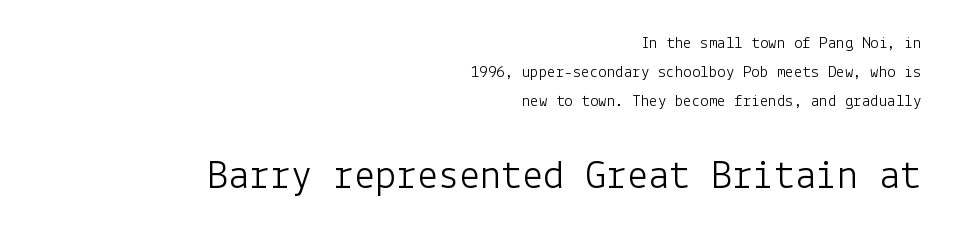
The image shows 42 px light sans-serif type, upright; set right-aligned, line spacing 1.71x, normal letter spacing, not underlined; the second (bottom) block is 2.47x larger; low stroke contrast and a medium x-height.
